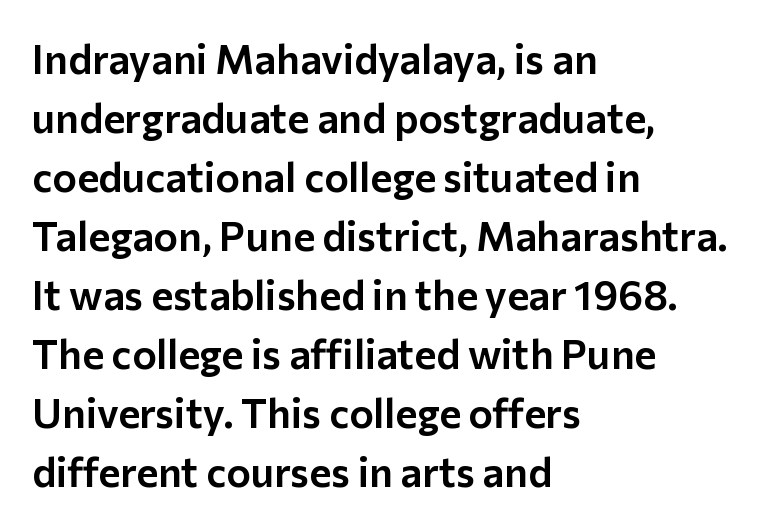
The image shows 41 px sans-serif type, upright; set left-aligned, normal line spacing (1.44x), normal letter spacing, not underlined; low stroke contrast and a medium x-height.
